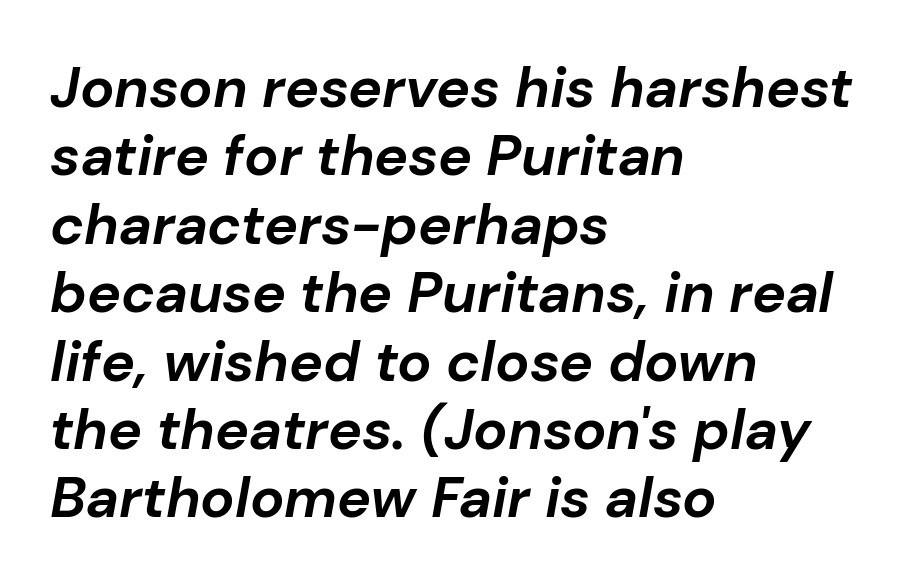
Q: Is the text bold? A: Yes.
Q: Is the text italic (slanted)? A: Yes, it leans right by about 10 degrees.
Q: Is the text underlined? A: No.
Q: How is the paragraph aligned? A: Left-aligned.
Q: Is the spacing between letters normal or unusually wide? A: Normal.
Q: Width (condensed, normal, or wide)? A: Normal.
Q: Stroke contrast? A: Low.
Q: x-height? A: Medium.
Q: Monospaced? A: No.
